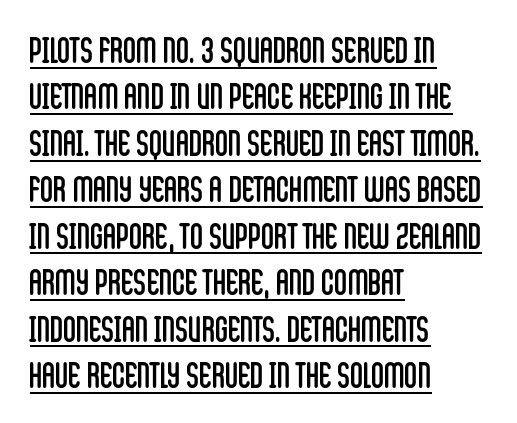
{"serif": "no", "italic": "no", "bold": "no", "weight": "regular", "width": "condensed", "stroke_contrast": "low", "x_height": "large", "monospaced": "no", "underline": "yes", "align": "left", "line_spacing": "normal", "line_spacing_ratio": 1.29, "letter_spacing": "normal", "letter_spacing_em": 0.0, "glyph_px": 36}
